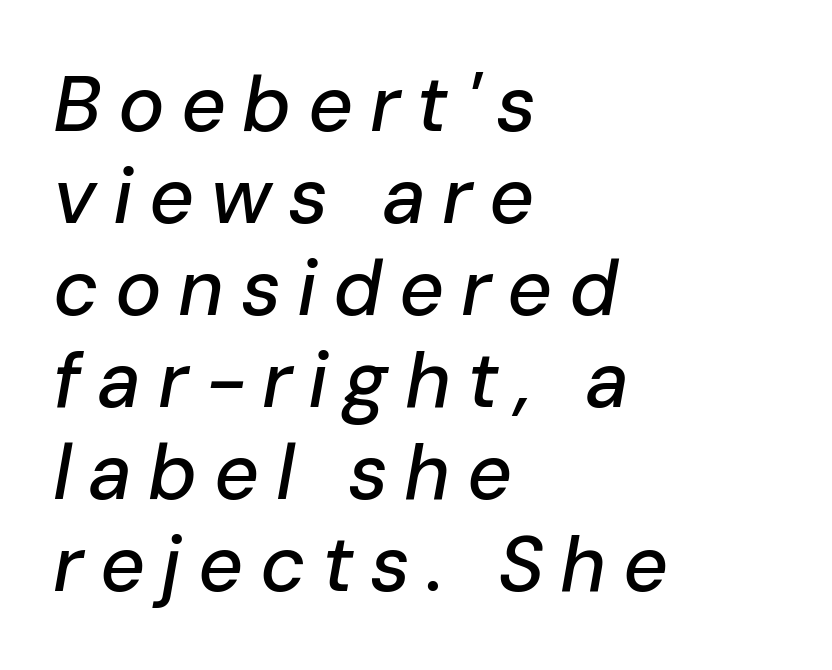
Is the letter spacing exaggerated? Yes — the characters are pushed far apart. Designer's note — italics engaged. This rendering uses left alignment, leaving the right contour irregular. Quick note: underline off.
